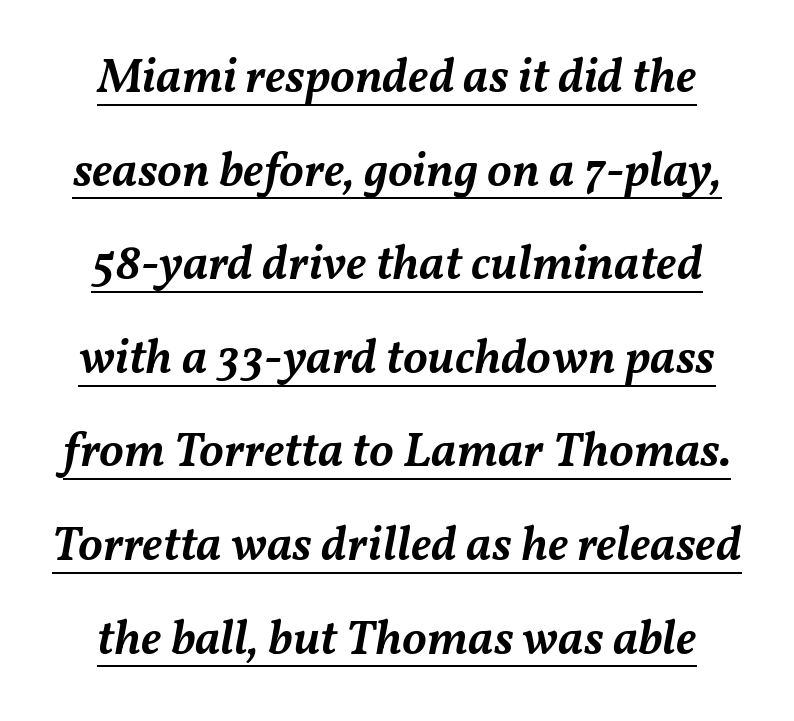
Q: Is the text bold? A: Semi-bold.
Q: Is the text italic (slanted)? A: Yes, it leans right by about 11 degrees.
Q: Is the text underlined? A: Yes.
Q: Is the spacing between letters normal or unusually wide? A: Normal.
Q: Is the spacing between lines tight, normal or loose? A: Loose.
Q: Width (condensed, normal, or wide)? A: Normal.
Q: Stroke contrast? A: Medium.
Q: x-height? A: Medium.
Q: Monospaced? A: No.
